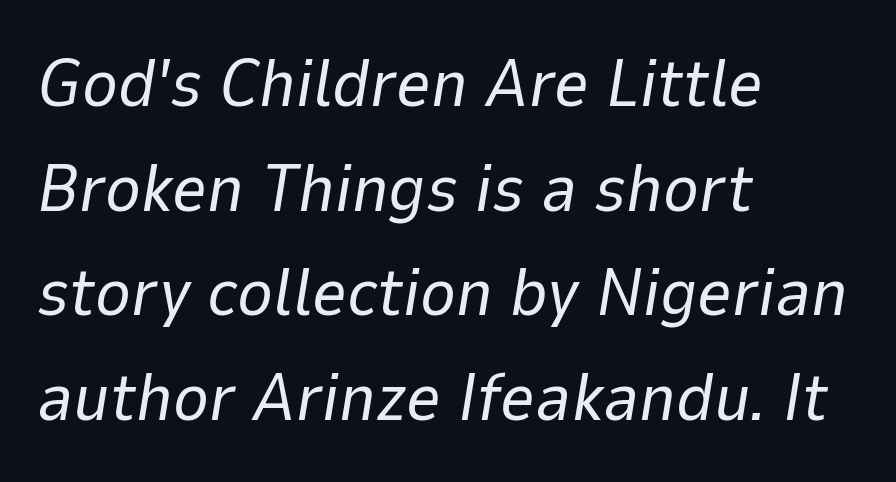
Decoration check: the copy has no underline. The letterforms sit shoulder to shoulder at normal distance. Notice how the passage keeps a crisp vertical edge on the left only. The typography opts for an oblique posture over an upright one. Each new line begins a customary step beneath the previous one. Is this a fixed-width face? No — the glyphs have proportional, varying widths.
